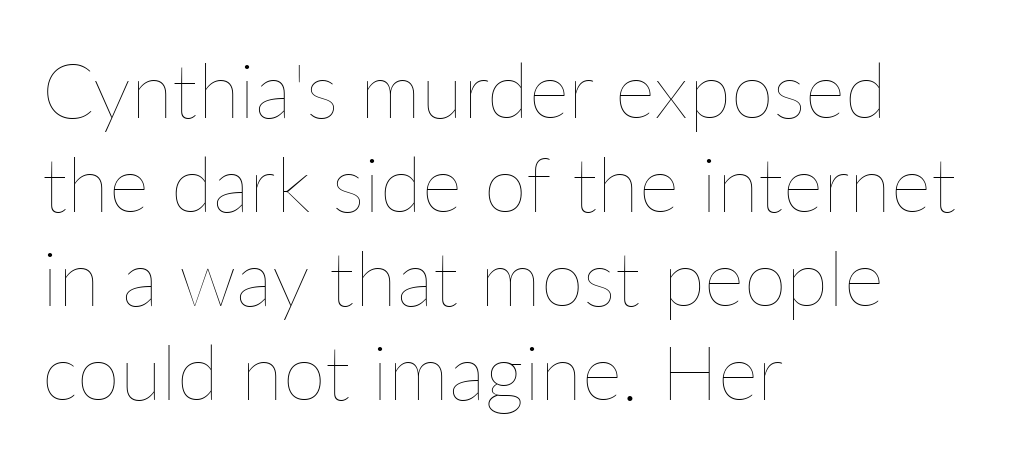
Q: Is the text bold? A: No.
Q: Is the text italic (slanted)? A: No, it is upright.
Q: Is the text underlined? A: No.
Q: How is the paragraph aligned? A: Left-aligned.
Q: Is the spacing between letters normal or unusually wide? A: Normal.
Q: Width (condensed, normal, or wide)? A: Normal.
Q: Stroke contrast? A: Low.
Q: x-height? A: Medium.
Q: Monospaced? A: No.
